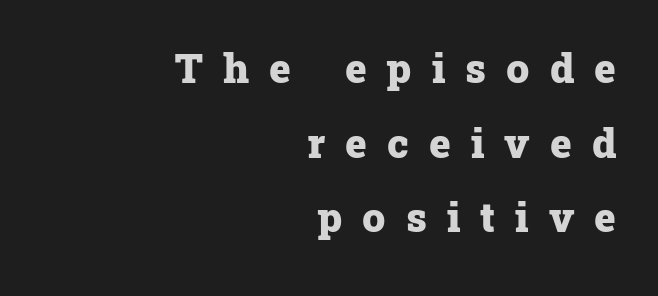
Character widths vary here, with narrow letters taking less room than wide ones. These words are printed bold, with thick strokes throughout. One-word summary of the alignment: right. Type without underlining.
